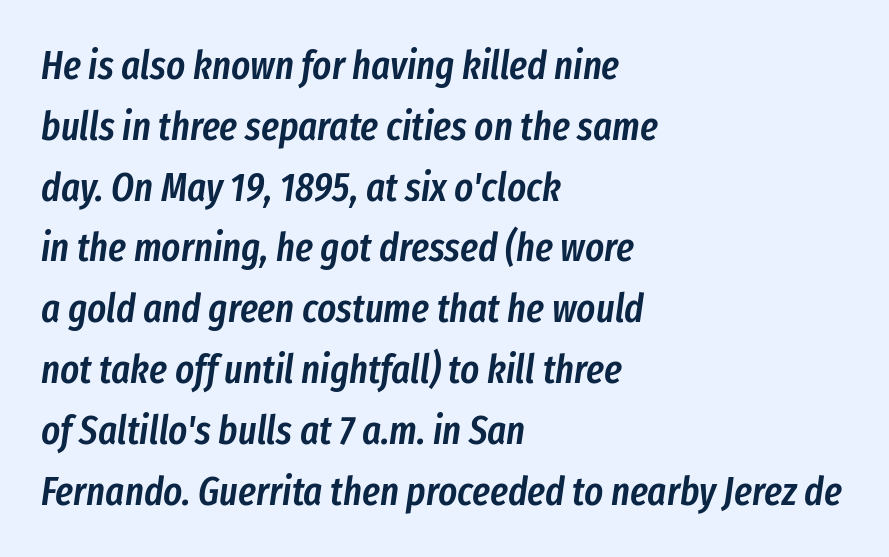
Q: Is the text bold? A: Semi-bold.
Q: Is the text italic (slanted)? A: Yes, it leans right by about 8 degrees.
Q: Is the text underlined? A: No.
Q: How is the paragraph aligned? A: Left-aligned.
Q: Is the spacing between letters normal or unusually wide? A: Normal.
Q: Is the spacing between lines tight, normal or loose? A: Normal.
Q: Width (condensed, normal, or wide)? A: Condensed.
Q: Stroke contrast? A: Low.
Q: x-height? A: Medium.
Q: Monospaced? A: No.
